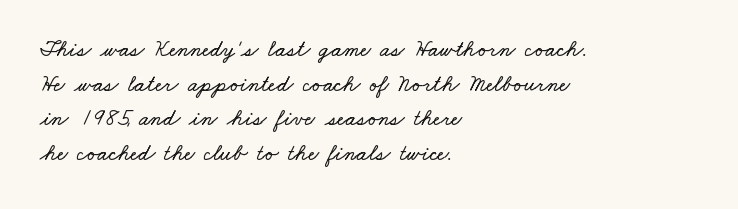
Q: Is the text underlined? A: No.
Q: How is the paragraph aligned? A: Left-aligned.
Q: Is the spacing between letters normal or unusually wide? A: Normal.
Q: Is the spacing between lines tight, normal or loose? A: Normal.
